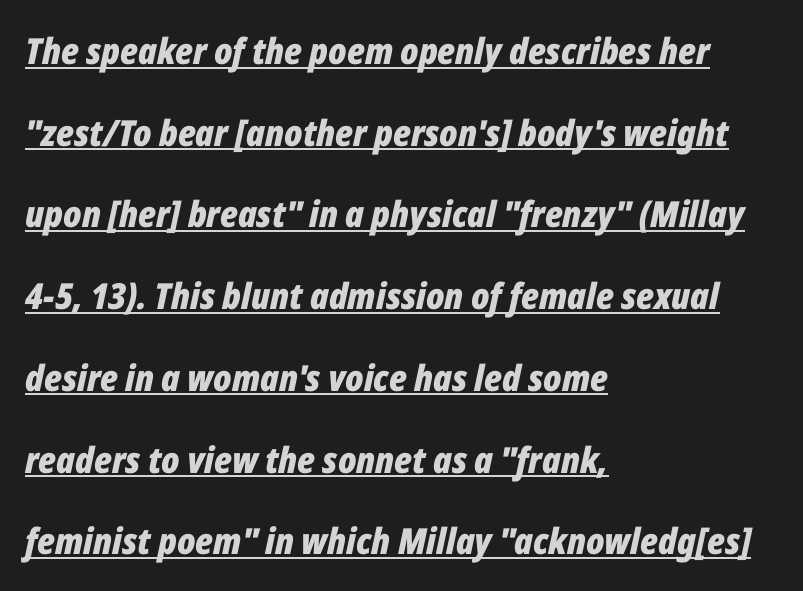
Thick stems and heavy bowls — unmistakably bold. Every character sits at an angle, as italics do. Characters follow at the spacing the type designer built in. A typographer would call this underscored text.
